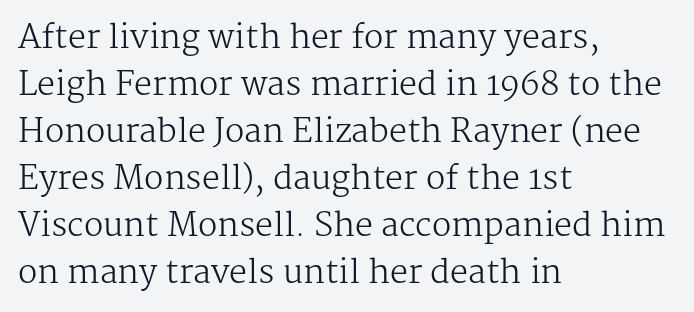
Looks like regular typesetting: each glyph gets only the width it needs. The line-height multiplier appears to be the usual default. The letters sit at their default tracking, neither squeezed nor spread. No word sits above an underline. No extra ink here — the face is not bold. When letters stand straight like this, we call the style roman or upright.
